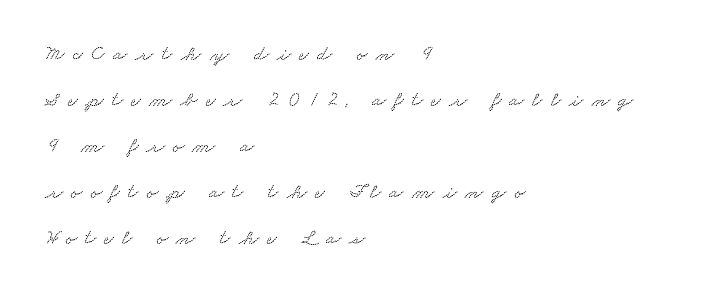
Q: Is the text underlined? A: No.
Q: How is the paragraph aligned? A: Left-aligned.
Q: Is the spacing between letters normal or unusually wide? A: Unusually wide.
Q: Is the spacing between lines tight, normal or loose? A: Loose.
